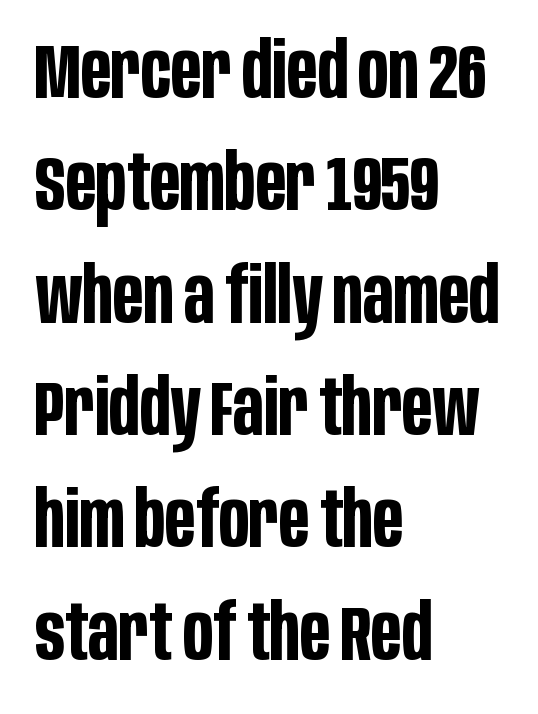
If you measured baseline to baseline, you'd find a middling distance. Tracking here is standard; glyphs follow each other at the usual distance. Check the space under the baseline: it is left empty. This sample has the flowing, uneven cadence of proportional lettering. Bold? Absolutely — the strokes are thick and heavy.
